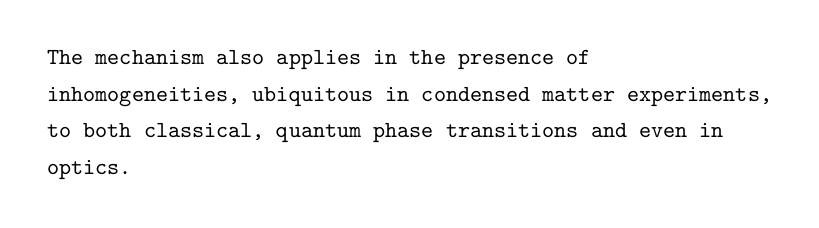
Rendered with straight, roman letterforms. Notice how the passage keeps a crisp vertical edge on the left only. A typesetter would call this leading conventional body-copy spacing. Is the letter spacing exaggerated? No — it looks like the ordinary default.
